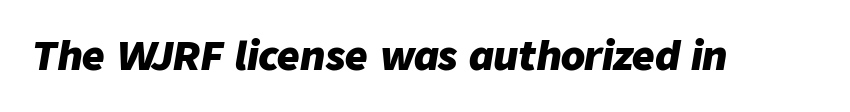
{"italic": "yes", "lean": "right", "slant_degrees": 9, "bold": "yes", "weight": "heavy", "width": "normal", "stroke_contrast": "low", "x_height": "medium", "monospaced": "no", "underline": "no", "letter_spacing": "normal", "letter_spacing_em": 0.0, "glyph_px": 39}
